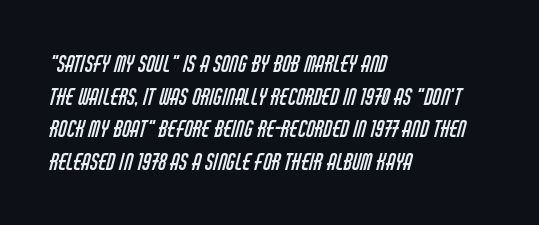
Q: Is the text bold? A: No.
Q: Is the text underlined? A: No.
Q: How is the paragraph aligned? A: Left-aligned.
Q: Is the spacing between letters normal or unusually wide? A: Normal.
Q: Is the spacing between lines tight, normal or loose? A: Normal.
